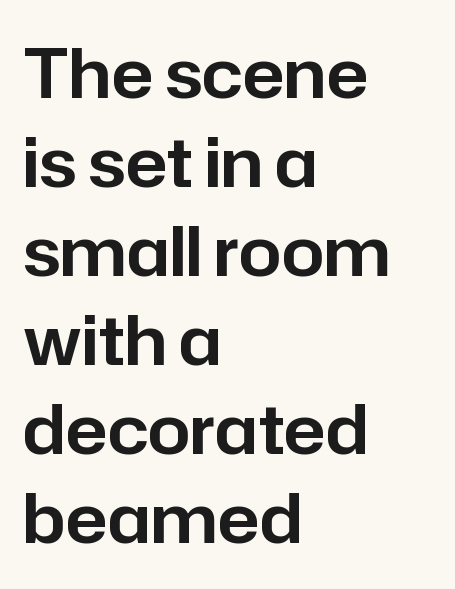
{"serif": "no", "italic": "no", "width": "normal", "stroke_contrast": "low", "x_height": "medium", "monospaced": "no", "underline": "no", "align": "left", "line_spacing": "normal", "line_spacing_ratio": 1.31, "letter_spacing": "normal", "letter_spacing_em": 0.0, "glyph_px": 68}
